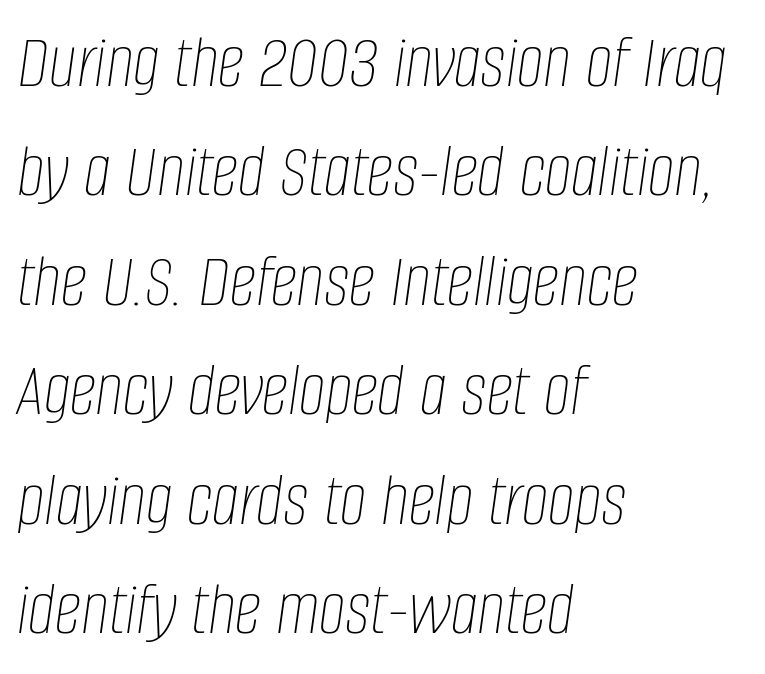
{"italic": "yes", "lean": "right", "slant_degrees": 8, "bold": "no", "weight": "thin", "width": "condensed", "stroke_contrast": "low", "x_height": "large", "monospaced": "no", "underline": "no", "align": "left", "line_spacing": "normal", "line_spacing_ratio": 1.44, "letter_spacing": "normal", "letter_spacing_em": 0.0, "glyph_px": 76}
